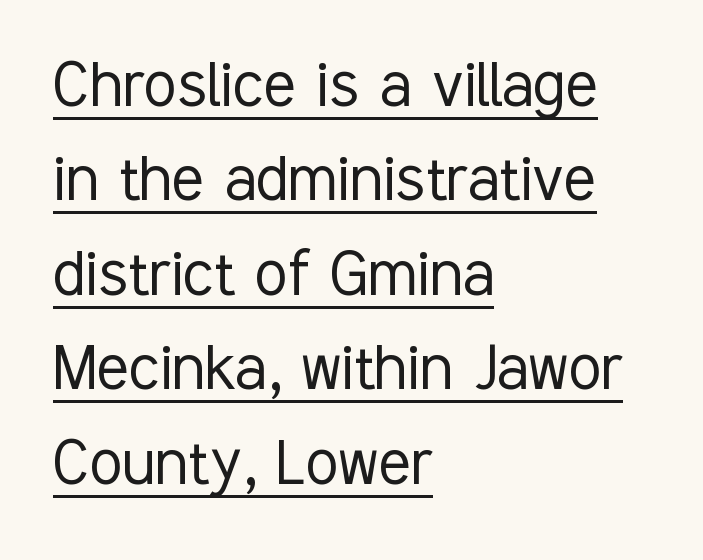
Q: Is the text bold? A: No.
Q: Is the text italic (slanted)? A: No, it is upright.
Q: Is the typeface a serif or a sans-serif typeface? A: Sans-serif.
Q: Is the text underlined? A: Yes.
Q: How is the paragraph aligned? A: Left-aligned.
Q: Is the spacing between letters normal or unusually wide? A: Normal.
Q: Is the spacing between lines tight, normal or loose? A: Normal.
Q: Width (condensed, normal, or wide)? A: Condensed.
Q: Stroke contrast? A: Low.
Q: x-height? A: Medium.
Q: Monospaced? A: No.
